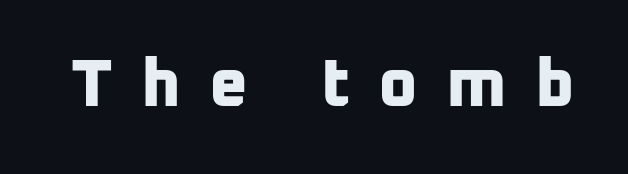
The image shows 67 px bold sans-serif type; set unusually wide letter spacing (+0.42 em), not underlined; low stroke contrast and a medium x-height.
